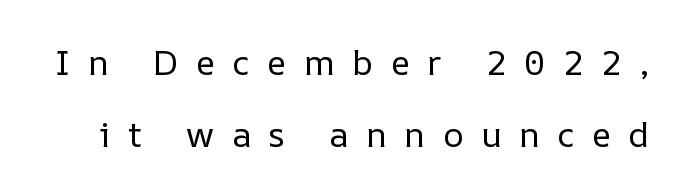
Q: Is the text bold? A: No.
Q: Is the text italic (slanted)? A: No, it is upright.
Q: Is the text underlined? A: No.
Q: Is the spacing between letters normal or unusually wide? A: Unusually wide.
Q: Is the spacing between lines tight, normal or loose? A: Loose.
Q: Width (condensed, normal, or wide)? A: Normal.
Q: Stroke contrast? A: Low.
Q: x-height? A: Medium.
Q: Monospaced? A: No.
